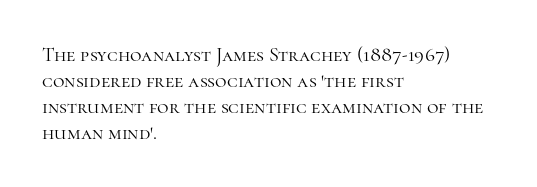
{"italic": "no", "bold": "no", "underline": "no", "align": "left", "line_spacing": "normal", "line_spacing_ratio": 1.3, "letter_spacing": "normal", "letter_spacing_em": 0.0, "glyph_px": 20}
